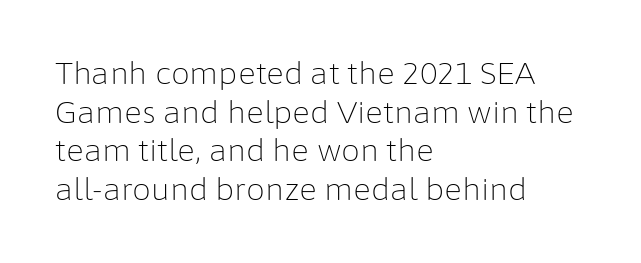
The image shows 30 px light sans-serif type, upright; set left-aligned, normal line spacing (1.29x), normal letter spacing, not underlined; low stroke contrast and a medium x-height.
